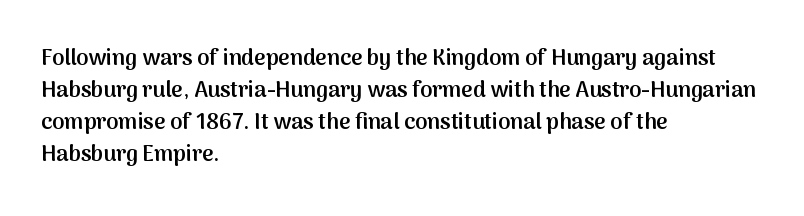
{"italic": "no", "bold": "semi", "underline": "no", "align": "left", "line_spacing": "normal", "line_spacing_ratio": 1.46, "letter_spacing": "normal", "letter_spacing_em": 0.0, "glyph_px": 22}
